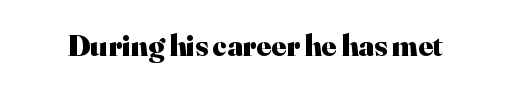
Q: Is the text bold? A: Yes.
Q: Is the text italic (slanted)? A: No, it is upright.
Q: Is the typeface a serif or a sans-serif typeface? A: Serif.
Q: Is the text underlined? A: No.
Q: Is the spacing between letters normal or unusually wide? A: Normal.
Q: Width (condensed, normal, or wide)? A: Normal.
Q: Stroke contrast? A: High.
Q: x-height? A: Small.
Q: Monospaced? A: No.
